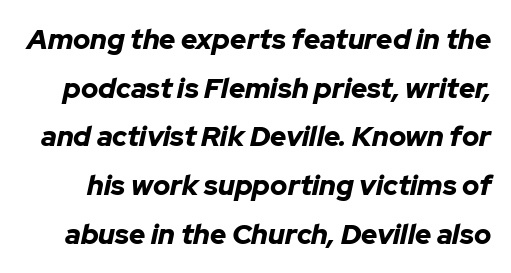
{"italic": "yes", "lean": "right", "slant_degrees": 12, "bold": "yes", "weight": "bold", "width": "normal", "stroke_contrast": "low", "x_height": "medium", "monospaced": "no", "underline": "no", "line_spacing_ratio": 1.74, "letter_spacing": "normal", "letter_spacing_em": 0.0, "glyph_px": 28}
